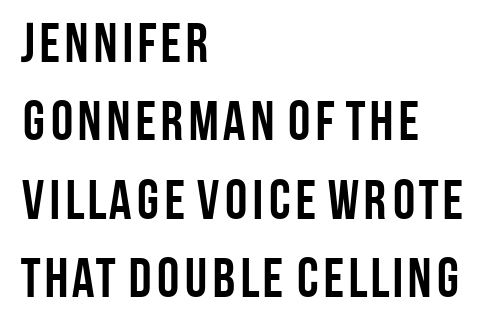
Q: Is the text bold? A: Yes.
Q: Is the text italic (slanted)? A: No, it is upright.
Q: Is the typeface a serif or a sans-serif typeface? A: Sans-serif.
Q: Is the text underlined? A: No.
Q: How is the paragraph aligned? A: Left-aligned.
Q: Is the spacing between letters normal or unusually wide? A: Normal.
Q: Is the spacing between lines tight, normal or loose? A: Normal.
Q: Width (condensed, normal, or wide)? A: Condensed.
Q: Stroke contrast? A: Low.
Q: x-height? A: Large.
Q: Monospaced? A: No.
